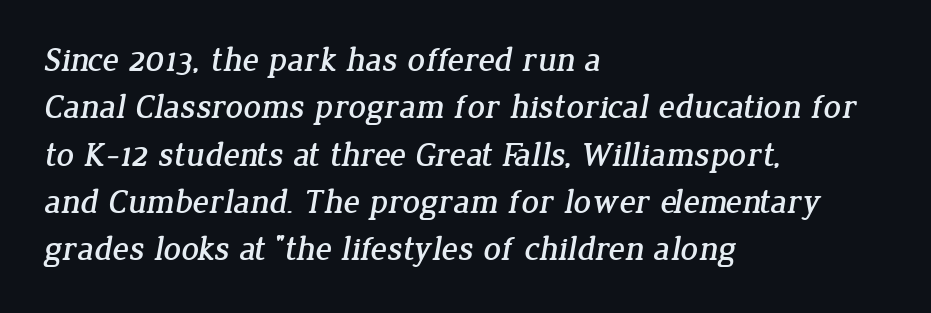
The image shows 34 px serif type; set left-aligned, normal line spacing (1.39x), normal letter spacing, not underlined; low stroke contrast and a medium x-height.
